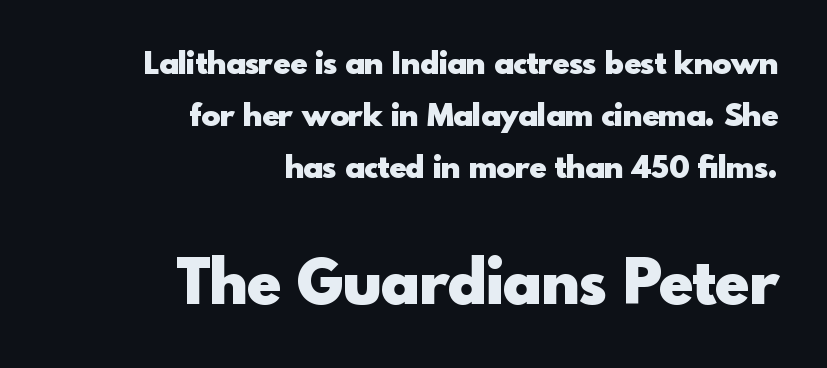
{"serif": "no", "italic": "no", "bold": "yes", "weight": "heavy", "width": "normal", "x_height": "small", "monospaced": "no", "underline": "no", "align": "right", "line_spacing": "normal", "line_spacing_ratio": 1.68, "letter_spacing": "normal", "letter_spacing_em": 0.0, "larger_block": "second", "size_ratio": 2.0, "glyph_px": 62}
